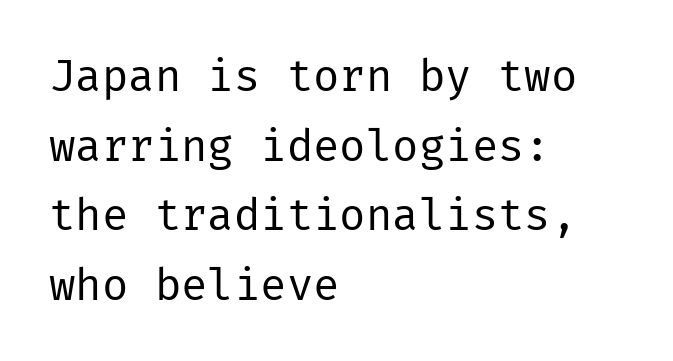
The image shows 44 px regular-weight sans-serif type, upright; set left-aligned, normal line spacing (1.58x), normal letter spacing, not underlined; low stroke contrast and a medium x-height.
